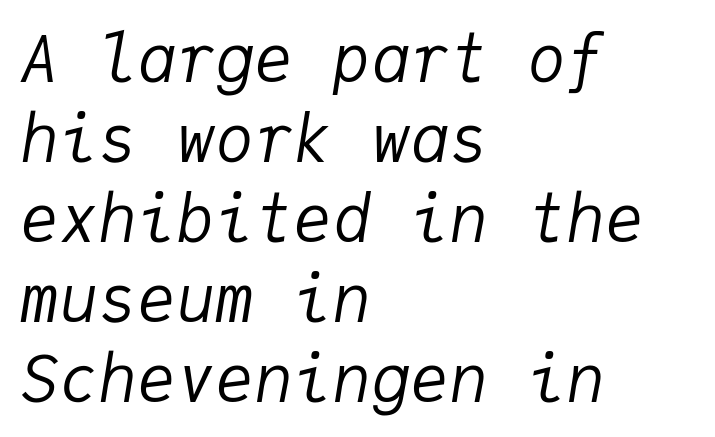
{"italic": "yes", "lean": "right", "slant_degrees": 9, "bold": "no", "weight": "regular", "width": "normal", "stroke_contrast": "low", "x_height": "medium", "monospaced": "yes", "underline": "no", "align": "left", "line_spacing_ratio": 1.23, "letter_spacing": "normal", "letter_spacing_em": 0.0, "glyph_px": 65}
